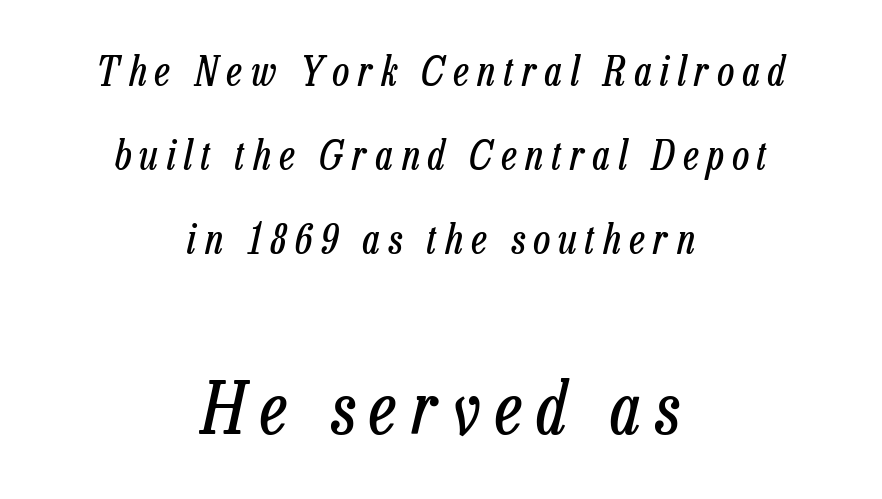
No word sits above an underline. Spacing verdict: proportional, widths tailored to each character. The rendering inserts visible extra space after every character. No chunkiness to these letters — they're not bold. The text carries the slant typical of an italic or oblique font. Compared with typical paragraphs, the rows here are farther apart.
